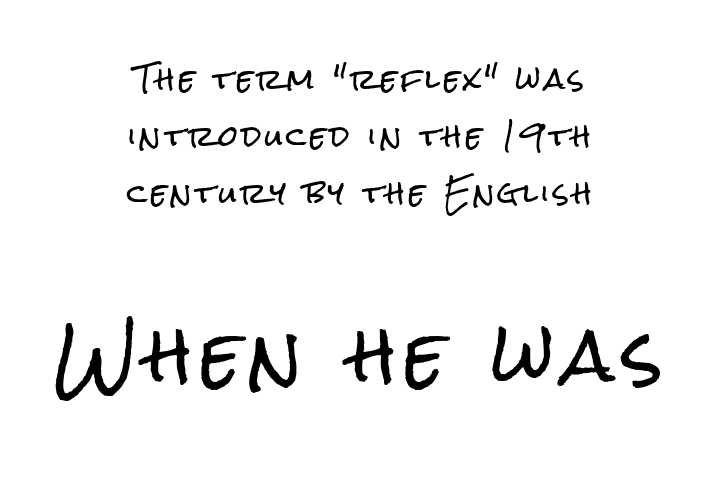
Q: Is the text italic (slanted)? A: No, it is upright.
Q: Is the typeface a serif or a sans-serif typeface? A: Sans-serif.
Q: Is the text underlined? A: No.
Q: How is the paragraph aligned? A: Centered.
Q: Is the spacing between lines tight, normal or loose? A: Loose.
Q: Which block of text is set in a larger size, the first (top) or the second (bottom)? A: The second (bottom) one.
Q: Width (condensed, normal, or wide)? A: Condensed.
Q: Stroke contrast? A: Low.
Q: x-height? A: Medium.
Q: Monospaced? A: No.
